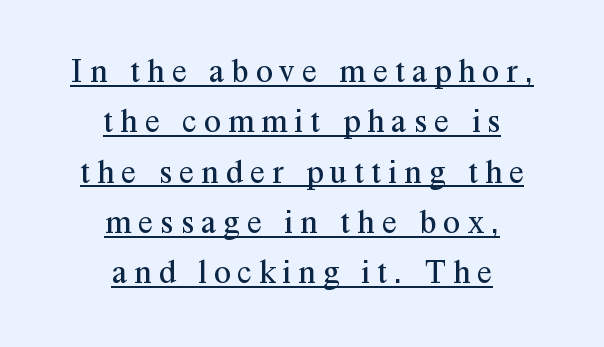
Q: Is the text bold? A: No.
Q: Is the text italic (slanted)? A: No, it is upright.
Q: Is the typeface a serif or a sans-serif typeface? A: Serif.
Q: Is the text underlined? A: Yes.
Q: How is the paragraph aligned? A: Centered.
Q: Is the spacing between letters normal or unusually wide? A: Unusually wide.
Q: Is the spacing between lines tight, normal or loose? A: Normal.
Q: Width (condensed, normal, or wide)? A: Normal.
Q: Stroke contrast? A: Medium.
Q: x-height? A: Medium.
Q: Monospaced? A: No.
